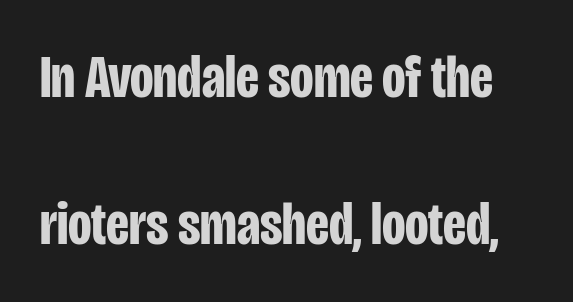
Q: Is the text bold? A: Yes.
Q: Is the text italic (slanted)? A: No, it is upright.
Q: Is the typeface a serif or a sans-serif typeface? A: Sans-serif.
Q: Is the text underlined? A: No.
Q: Is the spacing between letters normal or unusually wide? A: Normal.
Q: Is the spacing between lines tight, normal or loose? A: Loose.
Q: Width (condensed, normal, or wide)? A: Condensed.
Q: Stroke contrast? A: Low.
Q: x-height? A: Large.
Q: Monospaced? A: No.
